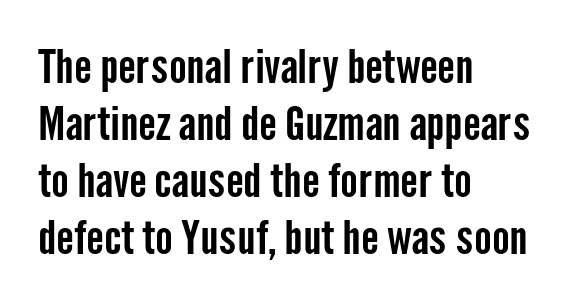
{"serif": "no", "italic": "no", "width": "condensed", "stroke_contrast": "low", "x_height": "medium", "monospaced": "no", "underline": "no", "align": "left", "line_spacing_ratio": 1.21, "letter_spacing": "normal", "letter_spacing_em": 0.0, "glyph_px": 47}
